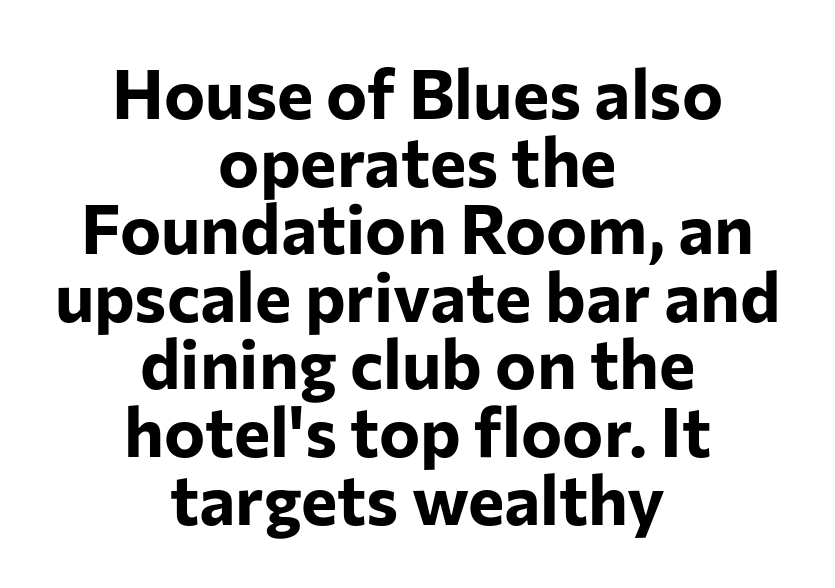
Rendered with straight, roman letterforms. Each new line begins almost immediately beneath the previous one. Here the glyphs are tracked normally, forming tight word shapes. A centered setting, common on invitations and titles, is used for this passage. You can tell from the bare stems that sans-serif type was used. The rendering uses natural spacing where letterforms have individual widths.
